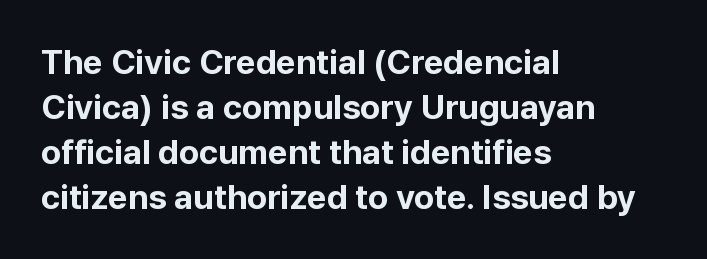
The image shows 34 px bold sans-serif type, upright; set left-aligned, normal line spacing (1.32x), normal letter spacing, not underlined; low stroke contrast and a medium x-height.
